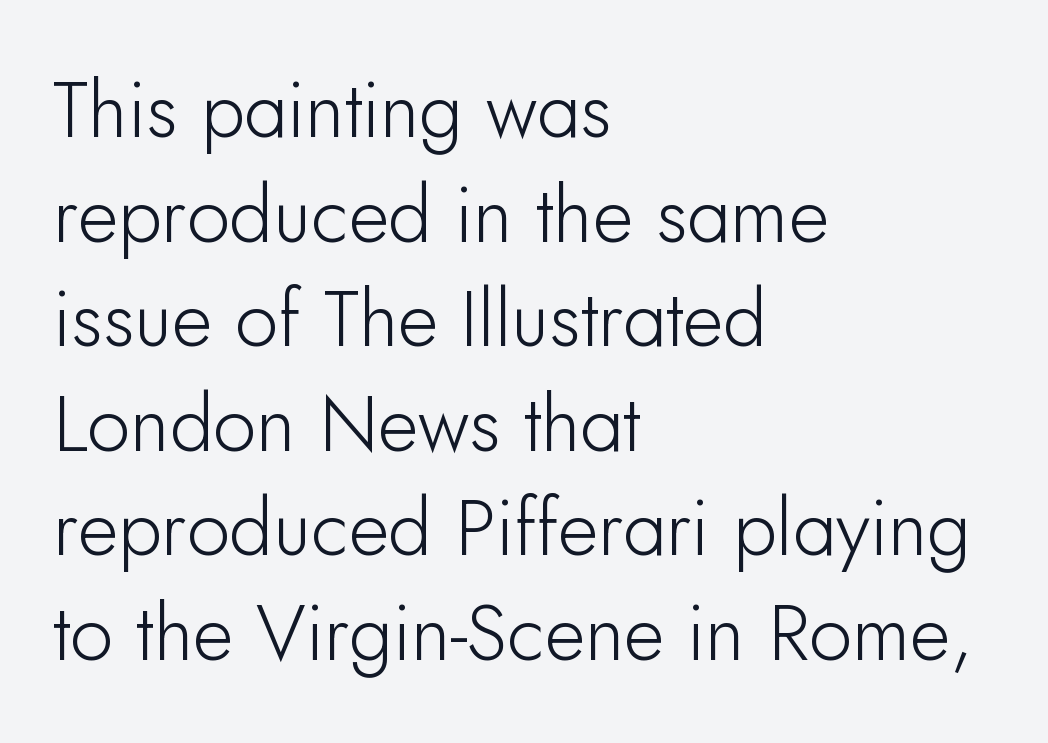
Notice how the stems are strictly vertical — no italics here. The compositor pushed each line to the left boundary. Is there much room between lines? A standard amount, neither cramped nor airy. The space directly below the letters is spotless. Grotesque or geometric, the face here clearly has no serifs. Is this a fixed-width face? No — the glyphs have proportional, varying widths.
